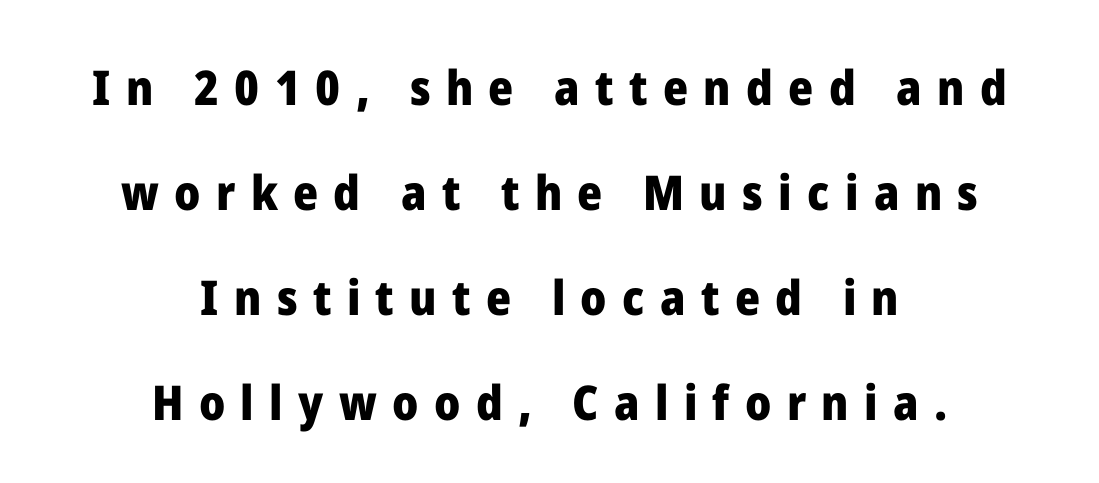
{"serif": "no", "italic": "no", "bold": "yes", "weight": "heavy", "width": "normal", "stroke_contrast": "low", "x_height": "medium", "monospaced": "no", "underline": "no", "align": "center", "line_spacing": "loose", "line_spacing_ratio": 2.19, "letter_spacing": "wide", "letter_spacing_em": 0.32, "glyph_px": 48}
